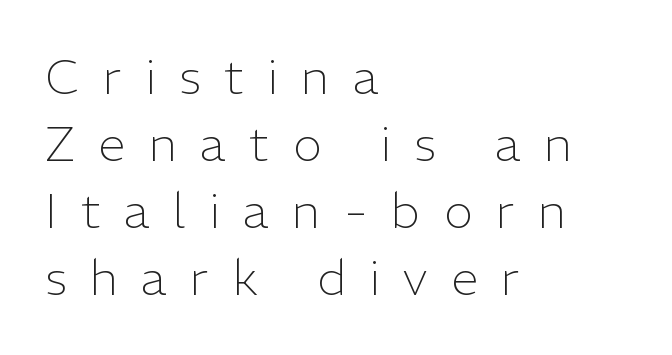
The setting favours the left margin, as ordinary paragraphs usually do. The weight tops out at a normal text grade. The words here are not underlined. The tracking jumps out immediately: characters are airy and widely separated. You could not count columns in this text — the font is proportionally spaced.
